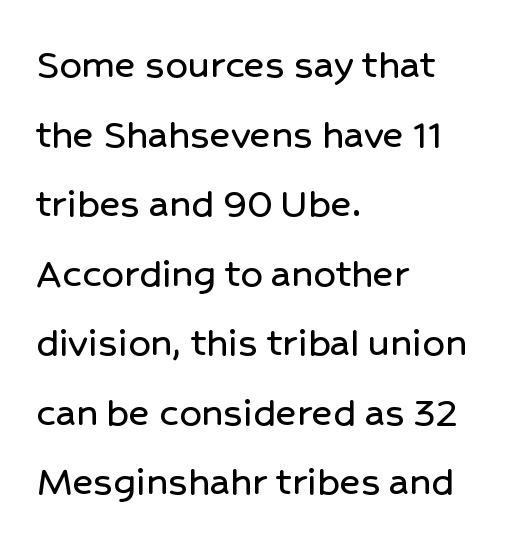
{"serif": "no", "italic": "no", "width": "normal", "stroke_contrast": "low", "x_height": "medium", "monospaced": "no", "underline": "no", "align": "left", "line_spacing": "normal", "line_spacing_ratio": 1.58, "letter_spacing": "normal", "letter_spacing_em": 0.0, "glyph_px": 44}
